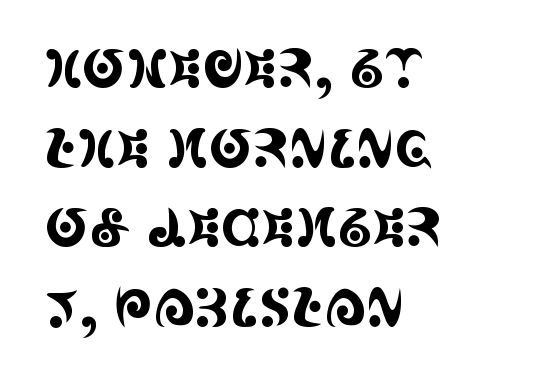
{"serif": "yes", "italic": "no", "width": "condensed", "x_height": "large", "monospaced": "no", "underline": "no", "align": "left", "line_spacing": "normal", "line_spacing_ratio": 1.53, "letter_spacing": "normal", "letter_spacing_em": 0.0, "glyph_px": 52}
